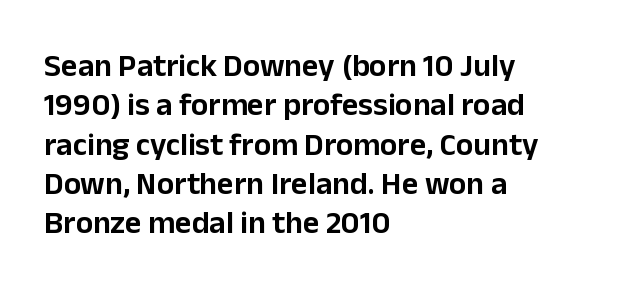
Observe the absence of serifs on each vertical stroke in this sample. Look at the tracking — it's just the regular setting, nothing added. Proportional: the letters do not fall into vertical columns. Underlining? Definitely not there. Caption: multi-line text, flush left, ragged right. Style check: upright.
